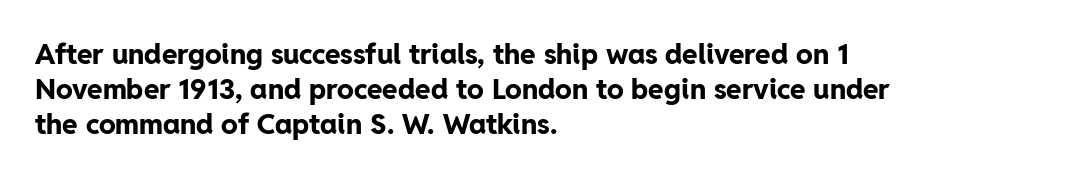
The image shows 28 px bold sans-serif type, upright; set left-aligned, normal line spacing (1.25x), normal letter spacing, not underlined; low stroke contrast and a medium x-height.
